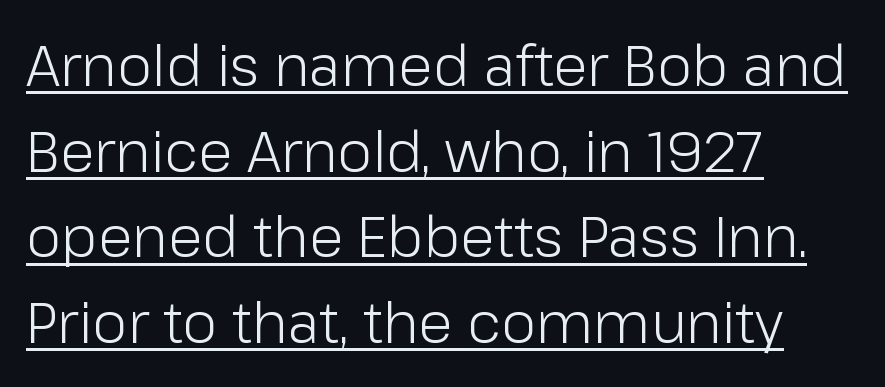
Reading down the block, your eye returns to a fixed left position each line. Spacing verdict: proportional, widths tailored to each character. The passage shown is not bold in any degree. Normally led — the rows are evenly, conventionally spaced. The designer went with a sans here, leaving each stem footless. The tracking reads as untouched default to a designer's eye.
